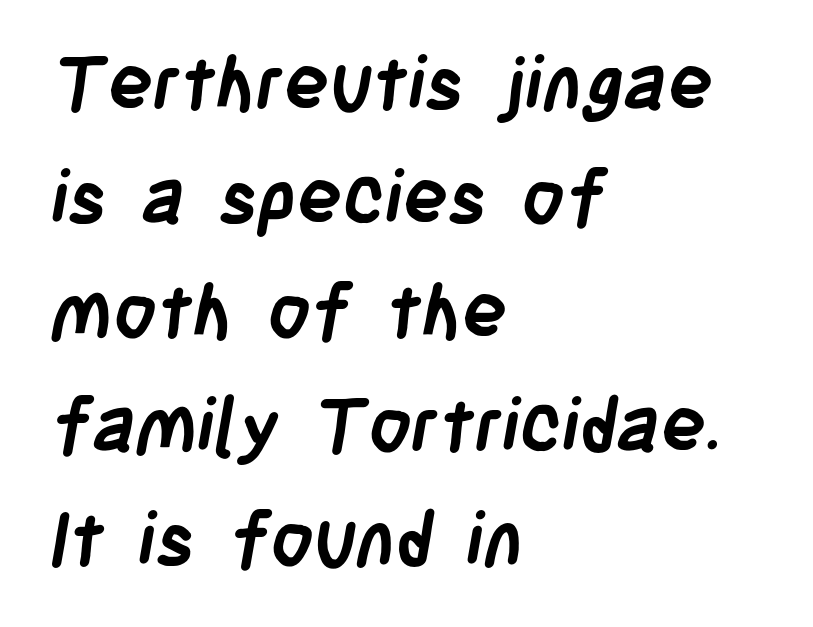
The image shows 75 px semibold, condensed sans-serif type; set left-aligned, normal line spacing (1.52x), normal letter spacing, not underlined; low stroke contrast and a large x-height.
